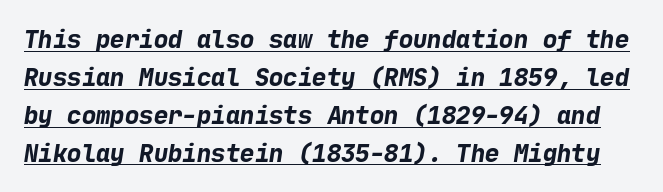
{"bold": "yes", "underline": "yes", "line_spacing": "normal", "line_spacing_ratio": 1.58, "letter_spacing": "normal", "letter_spacing_em": 0.0, "glyph_px": 24}
